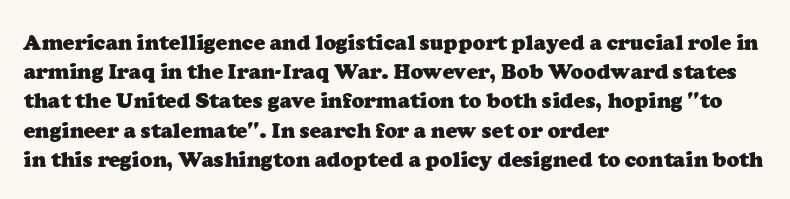
Q: Is the text bold? A: Yes.
Q: Is the text underlined? A: No.
Q: How is the paragraph aligned? A: Left-aligned.
Q: Is the spacing between letters normal or unusually wide? A: Normal.
Q: Is the spacing between lines tight, normal or loose? A: Normal.
